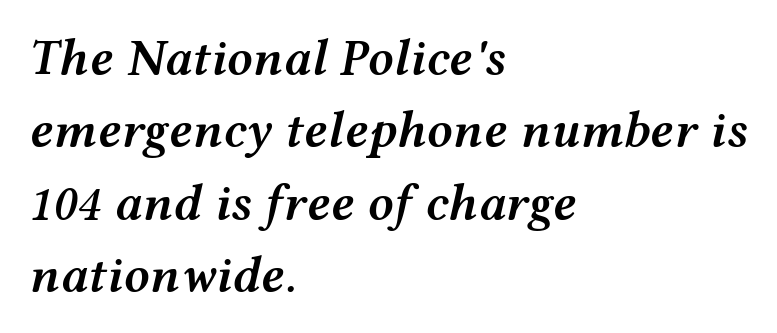
The image shows 51 px semibold, wide type, italic (leaning right); set left-aligned, normal line spacing (1.42x), normal letter spacing, not underlined; medium stroke contrast and a medium x-height.
